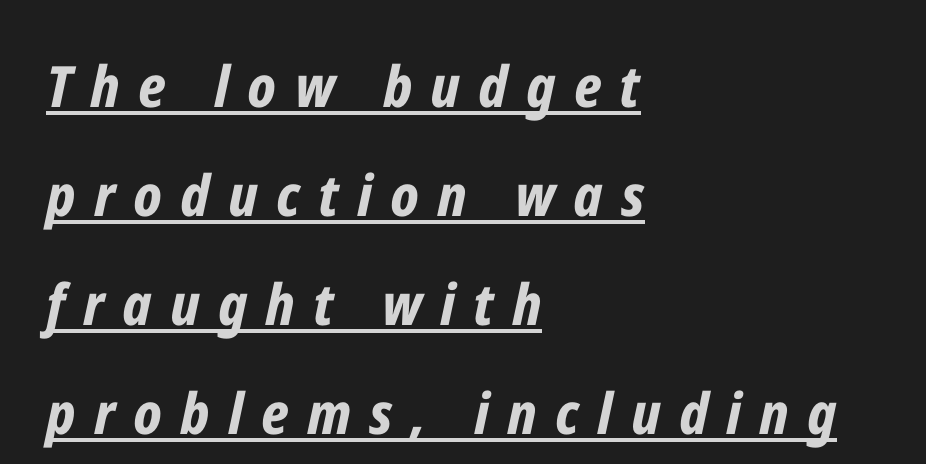
The specimen reads as italic at a glance. On the weight axis this lands at bold, roughly 700. Is there an underline? Yes — a line sits under the letters. Typeset ragged right — the left edge is the straight one.
